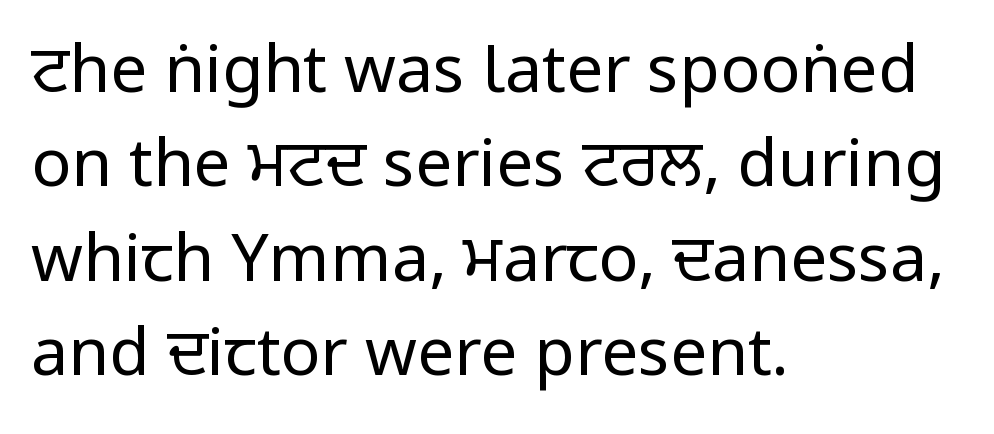
Q: Is the text bold? A: No.
Q: Is the text italic (slanted)? A: No, it is upright.
Q: Is the typeface a serif or a sans-serif typeface? A: Sans-serif.
Q: Is the text underlined? A: No.
Q: How is the paragraph aligned? A: Left-aligned.
Q: Is the spacing between letters normal or unusually wide? A: Normal.
Q: Is the spacing between lines tight, normal or loose? A: Normal.
Q: Width (condensed, normal, or wide)? A: Condensed.
Q: Stroke contrast? A: Low.
Q: x-height? A: Large.
Q: Monospaced? A: No.
